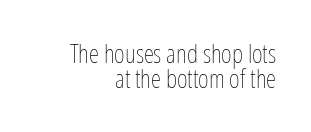
{"italic": "no", "bold": "no", "underline": "no", "align": "right", "line_spacing": "tight", "line_spacing_ratio": 0.98, "letter_spacing": "normal", "letter_spacing_em": 0.0, "glyph_px": 26}
